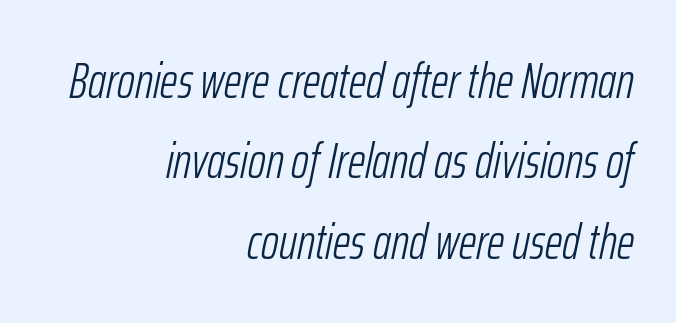
Compared with a typical body face, this is equally light or lighter still. Here the glyphs are tracked normally, forming tight word shapes. Is this a fixed-width face? No — the glyphs have proportional, varying widths. Each new line begins a customary step beneath the previous one.
